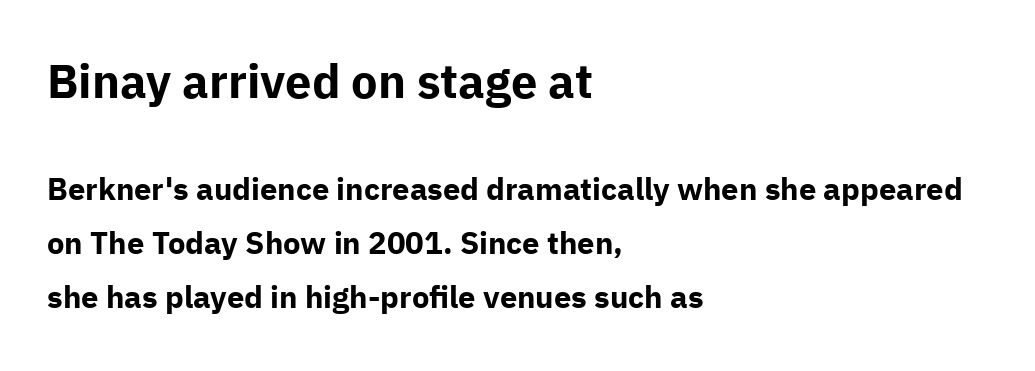
Every character sits straight up, as roman type does. The face used here is proportionally spaced, like ordinary book or web type. A student would notice the top passage is typeset larger than what follows. The paragraph has a hard left edge and a soft right edge. Typographic density is high because the face is bold. A typesetter would label this face a sans.
